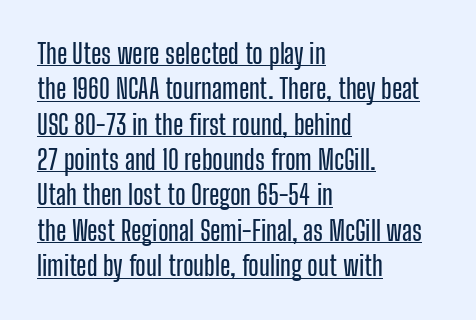
The image shows 27 px text type, upright; set left-aligned, normal line spacing (1.31x), normal letter spacing, underlined.
